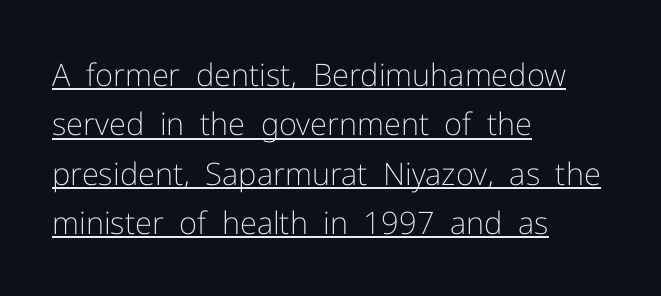
The image shows 31 px light sans-serif type, upright; set left-aligned, normal line spacing (1.59x), normal letter spacing, underlined; low stroke contrast and a medium x-height.
